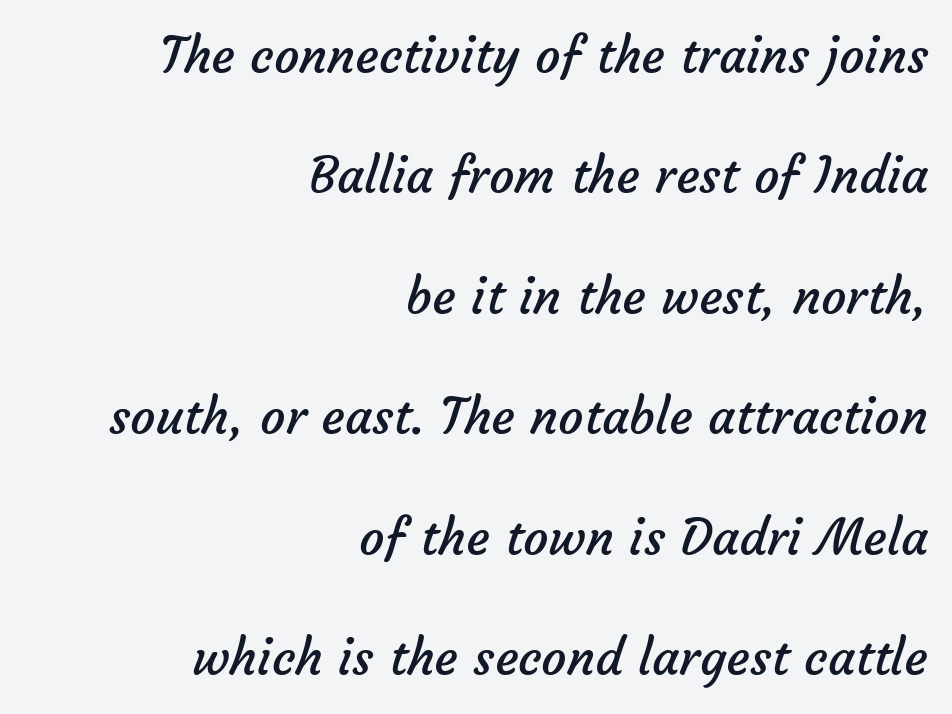
Q: Is the text bold? A: No.
Q: Is the typeface a serif or a sans-serif typeface? A: Sans-serif.
Q: Is the text underlined? A: No.
Q: How is the paragraph aligned? A: Right-aligned.
Q: Is the spacing between letters normal or unusually wide? A: Normal.
Q: Is the spacing between lines tight, normal or loose? A: Loose.
Q: Width (condensed, normal, or wide)? A: Normal.
Q: Stroke contrast? A: Low.
Q: x-height? A: Medium.
Q: Monospaced? A: No.
